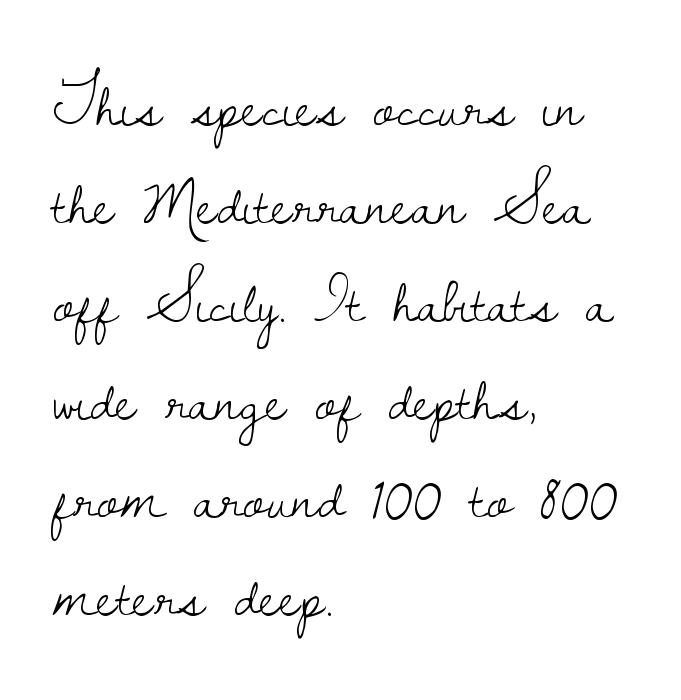
{"serif": "yes", "bold": "no", "weight": "light", "width": "normal", "stroke_contrast": "low", "x_height": "small", "monospaced": "no", "underline": "no", "align": "left", "line_spacing": "normal", "line_spacing_ratio": 1.53, "letter_spacing": "normal", "letter_spacing_em": 0.0, "glyph_px": 64}
